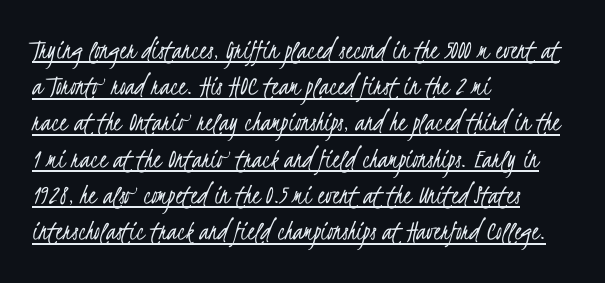
The image shows 29 px light, condensed sans-serif type; set left-aligned, normal line spacing (1.25x), normal letter spacing, underlined; low stroke contrast and a small x-height.
